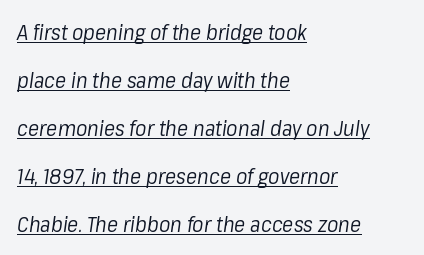
The image shows 21 px text type, italic (leaning right); set left-aligned, loose line spacing (2.28x), normal letter spacing, underlined.
